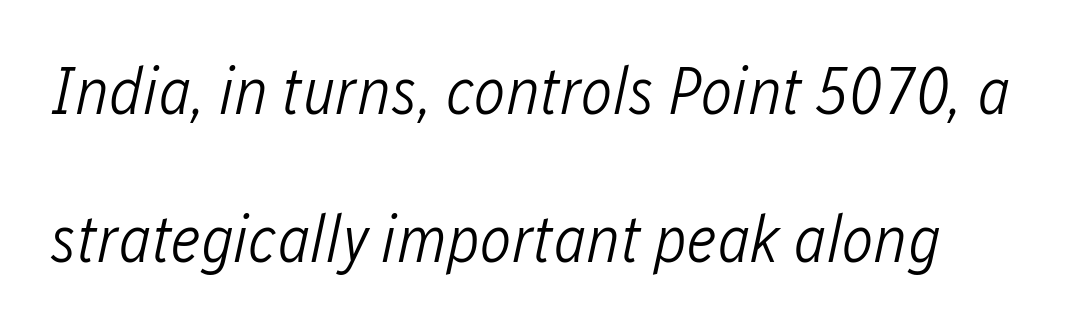
The image shows 67 px light, condensed type, italic (leaning right); set loose line spacing (2.21x), normal letter spacing, not underlined; low stroke contrast and a medium x-height.
